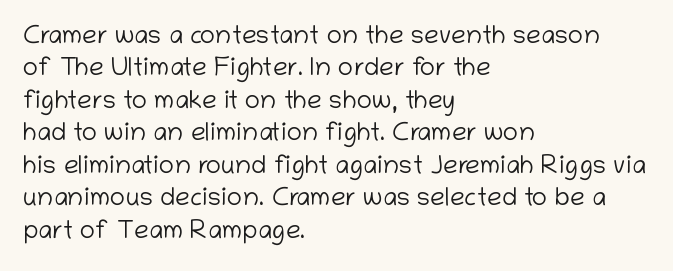
{"italic": "no", "bold": "no", "underline": "no", "align": "left", "line_spacing": "normal", "line_spacing_ratio": 1.25, "letter_spacing": "normal", "letter_spacing_em": 0.0, "glyph_px": 26}
